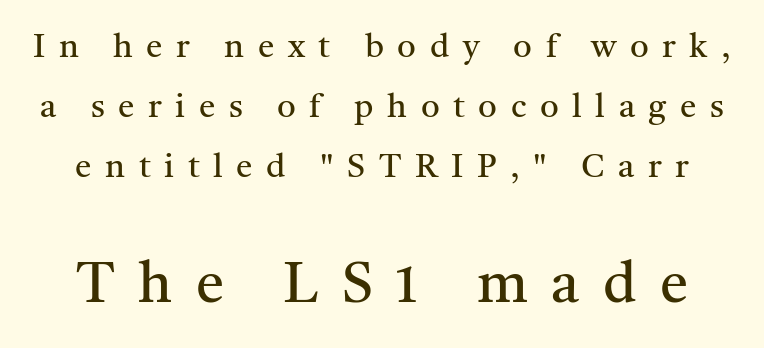
The image shows 57 px regular-weight serif type, upright; set line spacing 1.82x, unusually wide letter spacing (+0.41 em), not underlined; the second (bottom) block is 1.73x larger; medium stroke contrast and a medium x-height.
